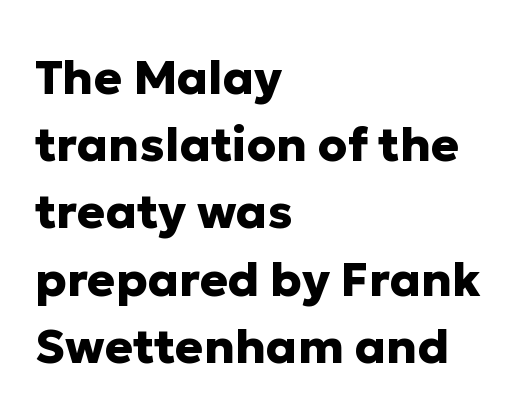
Do the characters align in a grid? No, the font is proportional. Regarding leading, the lines here are spaced in the standard way. Italic: no, the glyphs are upright roman. Only glyphs here, with clear space below each row.
